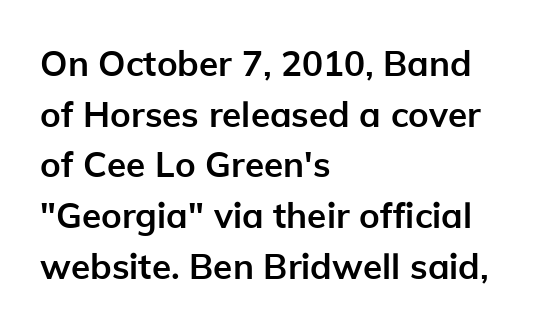
{"serif": "no", "italic": "no", "bold": "yes", "weight": "semibold", "width": "normal", "stroke_contrast": "low", "x_height": "medium", "monospaced": "no", "underline": "no", "align": "left", "line_spacing": "normal", "line_spacing_ratio": 1.45, "letter_spacing": "normal", "letter_spacing_em": 0.0, "glyph_px": 35}
